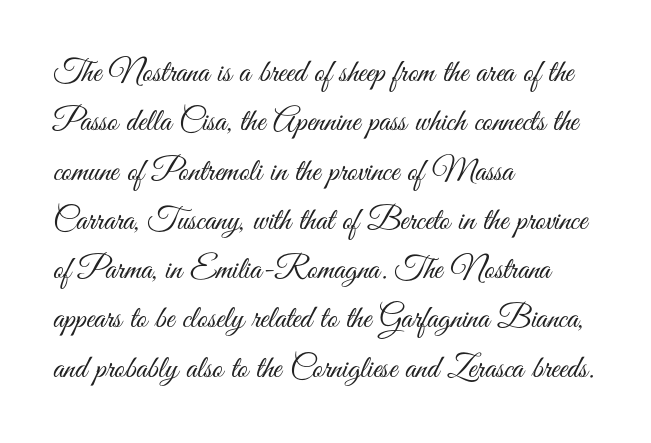
The image shows 32 px light, condensed sans-serif type; set left-aligned, normal line spacing (1.54x), normal letter spacing, not underlined; medium stroke contrast and a small x-height.
